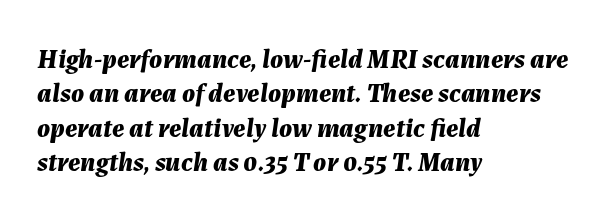
{"italic": "yes", "lean": "right", "slant_degrees": 7, "bold": "yes", "underline": "no", "align": "left", "line_spacing": "normal", "line_spacing_ratio": 1.27, "letter_spacing": "normal", "letter_spacing_em": 0.0, "glyph_px": 27}
